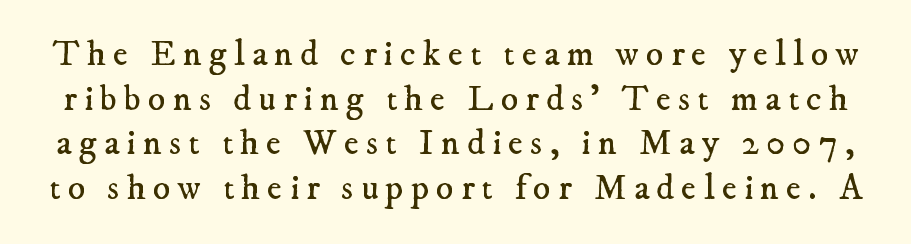
{"serif": "yes", "bold": "no", "weight": "regular", "width": "normal", "stroke_contrast": "low", "x_height": "small", "monospaced": "no", "underline": "no", "line_spacing_ratio": 1.24, "letter_spacing": "wide", "letter_spacing_em": 0.2, "glyph_px": 36}
